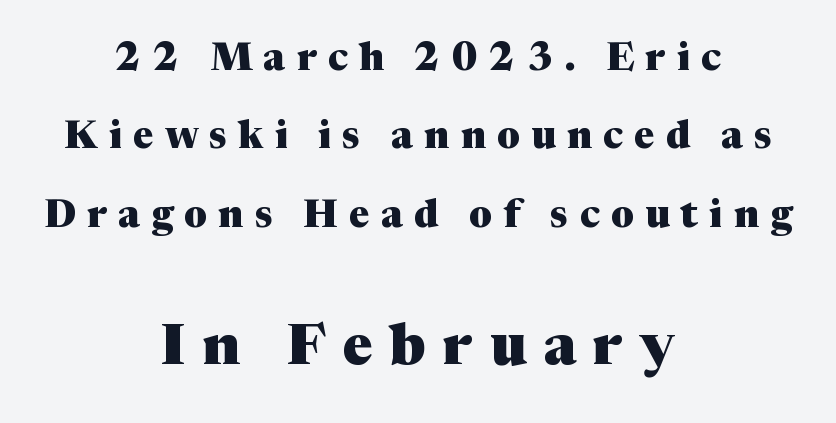
The image shows 57 px heavy serif type, upright; set centered, loose line spacing (2.06x), unusually wide letter spacing (+0.3 em), not underlined; the second (bottom) block is 1.5x larger; medium stroke contrast and a medium x-height.
